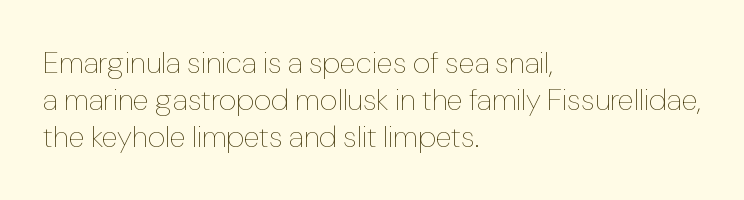
Q: Is the text bold? A: No.
Q: Is the text italic (slanted)? A: No, it is upright.
Q: Is the text underlined? A: No.
Q: How is the paragraph aligned? A: Left-aligned.
Q: Is the spacing between letters normal or unusually wide? A: Normal.
Q: Width (condensed, normal, or wide)? A: Normal.
Q: Stroke contrast? A: Low.
Q: x-height? A: Medium.
Q: Monospaced? A: No.
